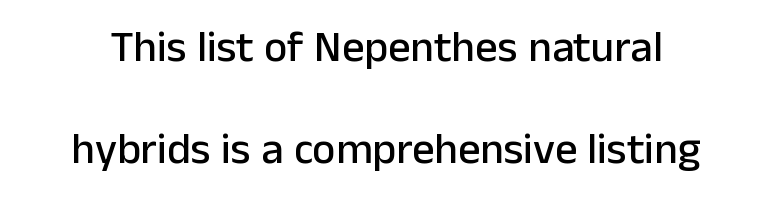
Q: Is the text italic (slanted)? A: No, it is upright.
Q: Is the typeface a serif or a sans-serif typeface? A: Sans-serif.
Q: Is the text underlined? A: No.
Q: Is the spacing between letters normal or unusually wide? A: Normal.
Q: Is the spacing between lines tight, normal or loose? A: Loose.
Q: Width (condensed, normal, or wide)? A: Normal.
Q: Stroke contrast? A: Low.
Q: x-height? A: Medium.
Q: Monospaced? A: No.
